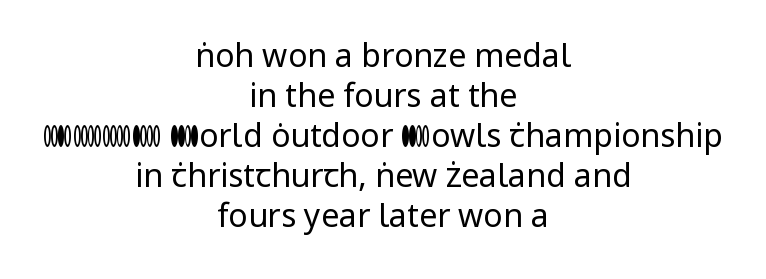
The image shows 32 px regular-weight sans-serif type, upright; set centered, normal line spacing (1.25x), normal letter spacing, not underlined; low stroke contrast and a medium x-height.
